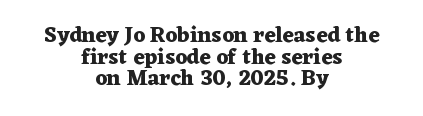
The image shows 22 px bold type, upright; set centered, tight line spacing (0.98x), normal letter spacing, not underlined.
